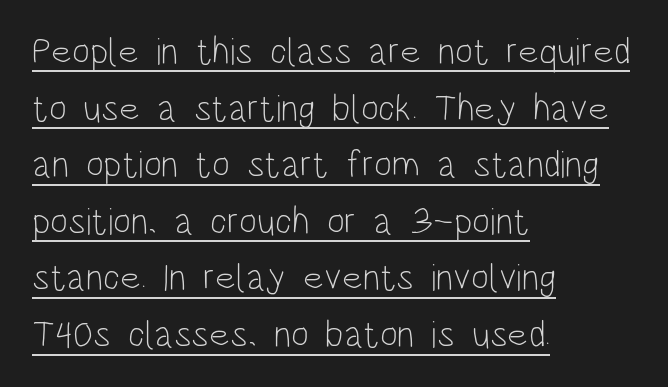
The image shows 38 px light, condensed sans-serif type, upright; set left-aligned, normal line spacing (1.49x), normal letter spacing, underlined; low stroke contrast and a large x-height.
